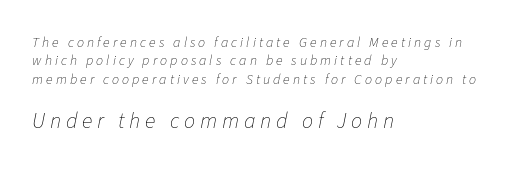
{"italic": "yes", "lean": "right", "slant_degrees": 11, "bold": "no", "underline": "no", "align": "left", "line_spacing": "normal", "line_spacing_ratio": 1.32, "letter_spacing": "wide", "letter_spacing_em": 0.22, "larger_block": "second", "size_ratio": 1.57, "glyph_px": 22}
